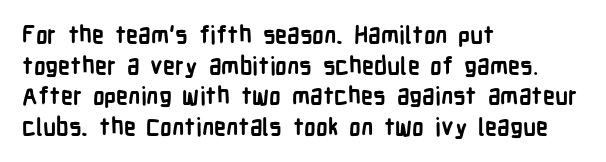
{"italic": "no", "bold": "yes", "underline": "no", "align": "left", "line_spacing": "normal", "line_spacing_ratio": 1.28, "letter_spacing": "normal", "letter_spacing_em": 0.0, "glyph_px": 24}
